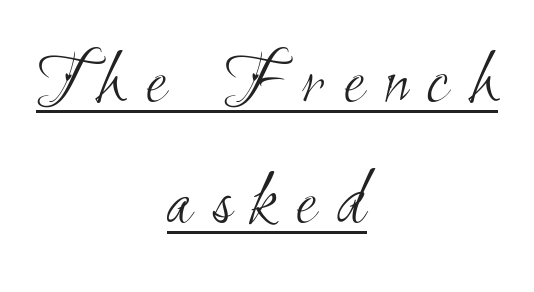
Q: Is the text bold? A: No.
Q: Is the typeface a serif or a sans-serif typeface? A: Sans-serif.
Q: Is the text underlined? A: Yes.
Q: How is the paragraph aligned? A: Centered.
Q: Is the spacing between letters normal or unusually wide? A: Unusually wide.
Q: Is the spacing between lines tight, normal or loose? A: Normal.
Q: Width (condensed, normal, or wide)? A: Condensed.
Q: Stroke contrast? A: Medium.
Q: x-height? A: Small.
Q: Monospaced? A: No.
